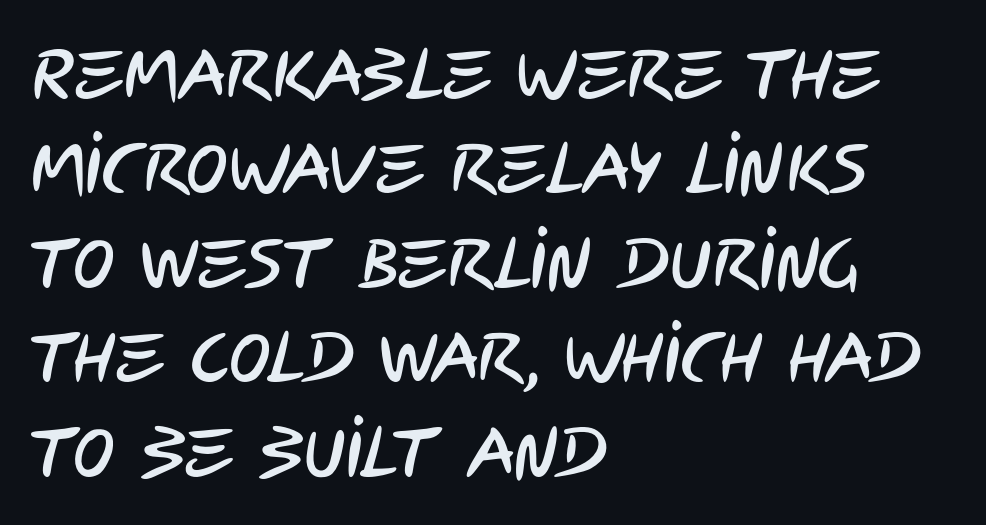
Q: Is the typeface a serif or a sans-serif typeface? A: Sans-serif.
Q: Is the text underlined? A: No.
Q: How is the paragraph aligned? A: Left-aligned.
Q: Is the spacing between letters normal or unusually wide? A: Normal.
Q: Is the spacing between lines tight, normal or loose? A: Normal.
Q: Width (condensed, normal, or wide)? A: Condensed.
Q: Stroke contrast? A: Low.
Q: x-height? A: Large.
Q: Monospaced? A: No.
